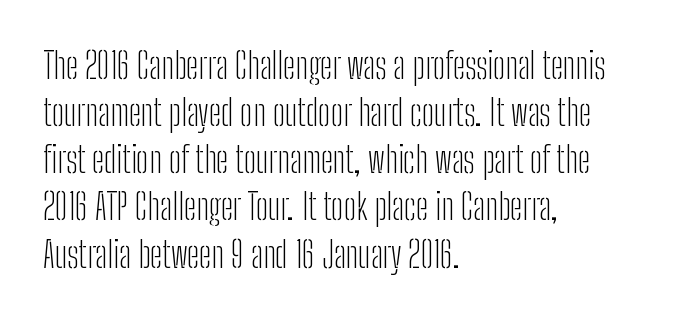
Has an underline been added? It has not. Serifs: no, the terminals of the letterforms are clean. The ragged edge is on the right, which tells us the setting is flush left. A light-to-regular cut is what we see here. The passage shown stacks its lines at a standard gap.
